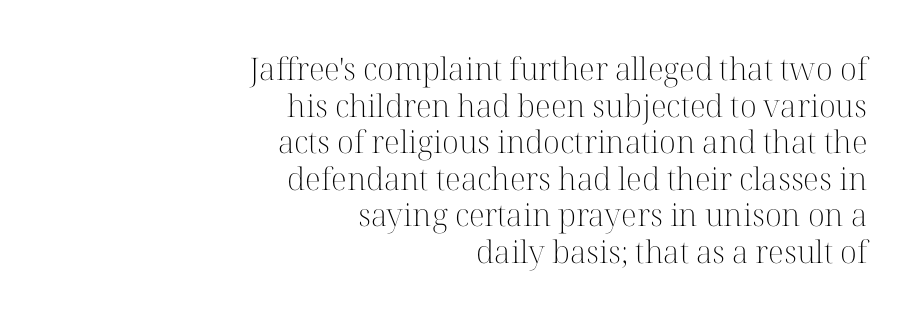
The image shows 31 px light serif type, upright; set right-aligned, line spacing 1.18x, normal letter spacing, not underlined; high stroke contrast and a medium x-height.
